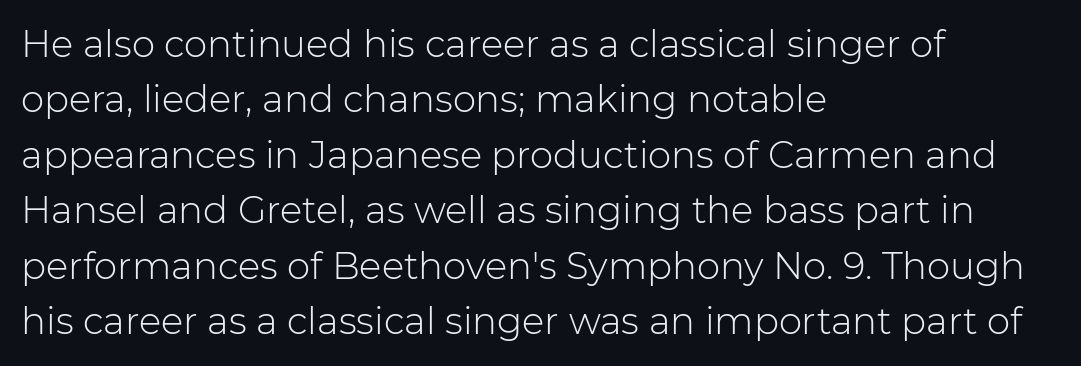
The letters stand upright; this is a roman face. Weight class: somewhere from thin through regular. The ragged edge is on the right, which tells us the setting is flush left. What's the leading like? Ordinary, nothing unusual. A sans-serif font was chosen for this passage. Check the space under the baseline: it is left empty.
